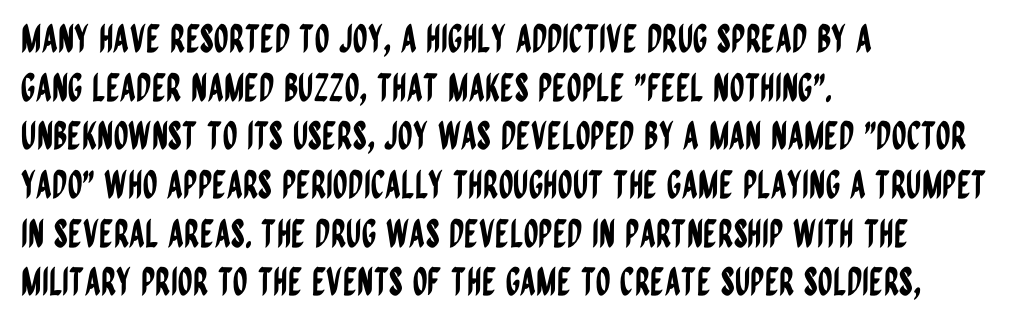
Q: Is the text italic (slanted)? A: No, it is upright.
Q: Is the typeface a serif or a sans-serif typeface? A: Sans-serif.
Q: Is the text underlined? A: No.
Q: How is the paragraph aligned? A: Left-aligned.
Q: Is the spacing between letters normal or unusually wide? A: Normal.
Q: Is the spacing between lines tight, normal or loose? A: Normal.
Q: Width (condensed, normal, or wide)? A: Condensed.
Q: Stroke contrast? A: Low.
Q: x-height? A: Large.
Q: Monospaced? A: No.
